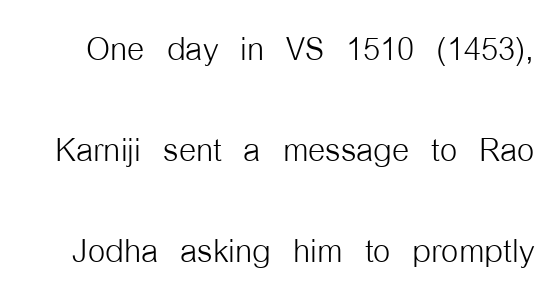
Q: Is the text bold? A: No.
Q: Is the text italic (slanted)? A: No, it is upright.
Q: Is the typeface a serif or a sans-serif typeface? A: Sans-serif.
Q: Is the text underlined? A: No.
Q: Is the spacing between letters normal or unusually wide? A: Normal.
Q: Is the spacing between lines tight, normal or loose? A: Loose.
Q: Width (condensed, normal, or wide)? A: Condensed.
Q: Stroke contrast? A: Low.
Q: x-height? A: Medium.
Q: Monospaced? A: No.
